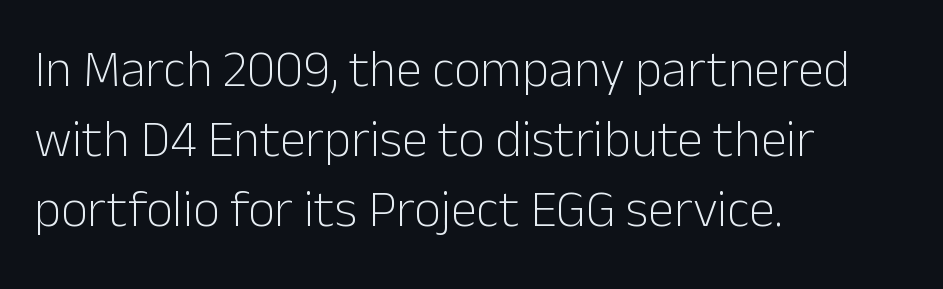
{"serif": "no", "italic": "no", "bold": "no", "weight": "light", "width": "normal", "stroke_contrast": "low", "x_height": "medium", "monospaced": "no", "underline": "no", "align": "left", "line_spacing": "normal", "line_spacing_ratio": 1.35, "letter_spacing": "normal", "letter_spacing_em": 0.0, "glyph_px": 52}
